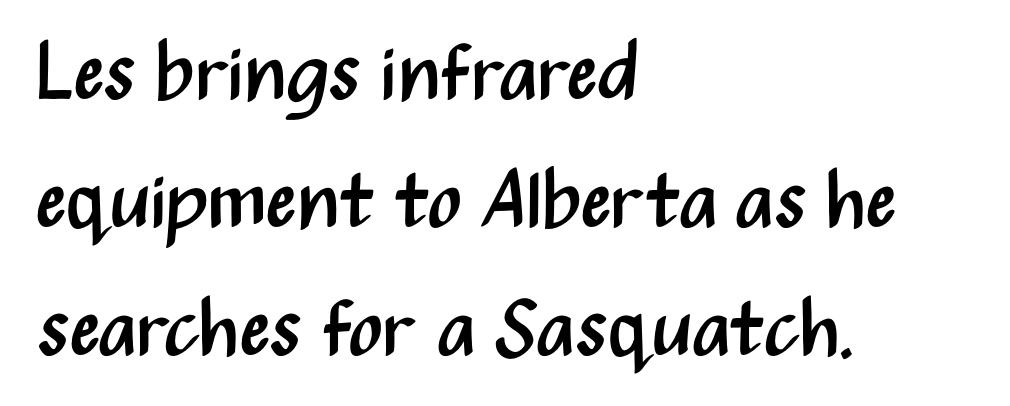
Q: Is the text bold? A: No.
Q: Is the text italic (slanted)? A: No, it is upright.
Q: Is the typeface a serif or a sans-serif typeface? A: Sans-serif.
Q: Is the text underlined? A: No.
Q: How is the paragraph aligned? A: Left-aligned.
Q: Is the spacing between letters normal or unusually wide? A: Normal.
Q: Is the spacing between lines tight, normal or loose? A: Normal.
Q: Width (condensed, normal, or wide)? A: Condensed.
Q: Stroke contrast? A: Medium.
Q: x-height? A: Medium.
Q: Monospaced? A: No.
